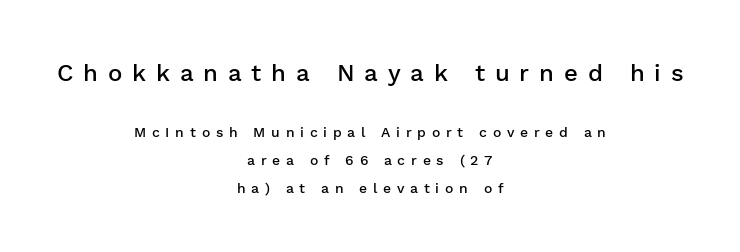
The first block has been scaled up relative to the second. Between one letter and the next there's a generous, obvious gap. Summary of weight: moderately heavy, a semibold. The rendering positions every line midway between the sides. This sample trades compactness for vertical openness between lines. The baseline area is clear.
